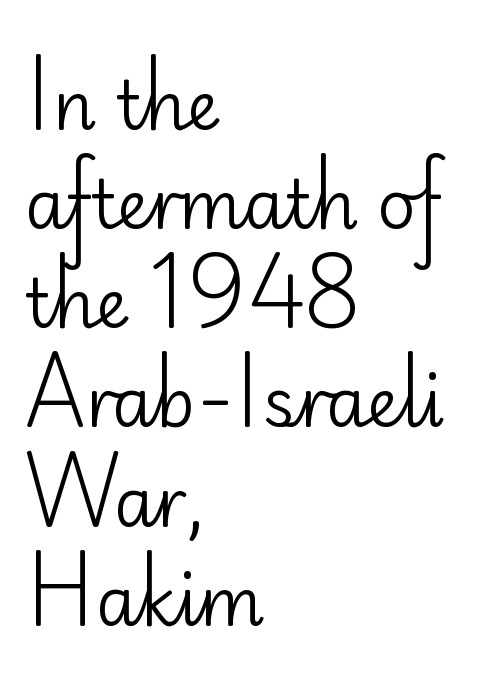
Does the leading feel generous? No, just average. Compared with a typical body face, this is equally light or lighter still. This rendering leaves character spacing at its baseline value. The rendering shows plain stroke endings on the letterforms — a sans-serif design. Words float on clear page, feet unadorned.
